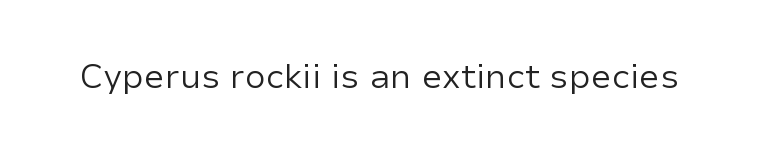
{"serif": "no", "italic": "no", "bold": "no", "weight": "regular", "width": "normal", "stroke_contrast": "low", "x_height": "medium", "monospaced": "no", "underline": "no", "letter_spacing": "normal", "letter_spacing_em": 0.0, "glyph_px": 34}
